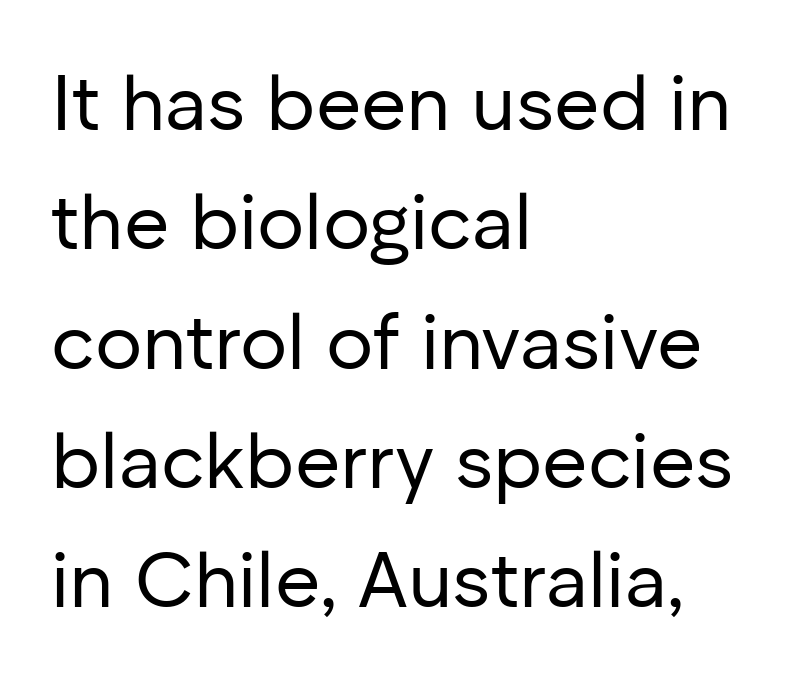
The image shows 78 px regular-weight sans-serif type, upright; set left-aligned, normal line spacing (1.53x), normal letter spacing, not underlined; low stroke contrast and a medium x-height.
